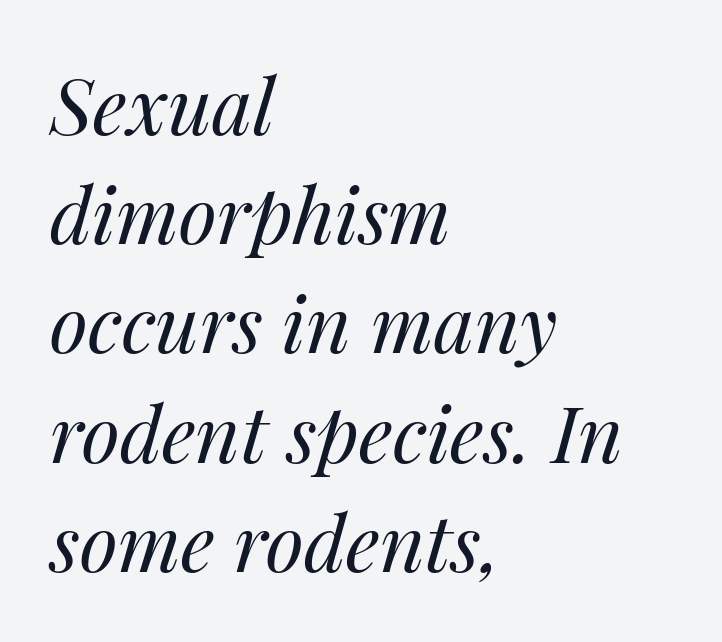
Q: Is the text bold? A: No.
Q: Is the text italic (slanted)? A: Yes, it leans right by about 14 degrees.
Q: Is the text underlined? A: No.
Q: How is the paragraph aligned? A: Left-aligned.
Q: Is the spacing between letters normal or unusually wide? A: Normal.
Q: Is the spacing between lines tight, normal or loose? A: Normal.
Q: Width (condensed, normal, or wide)? A: Normal.
Q: Stroke contrast? A: Medium.
Q: x-height? A: Medium.
Q: Monospaced? A: No.
